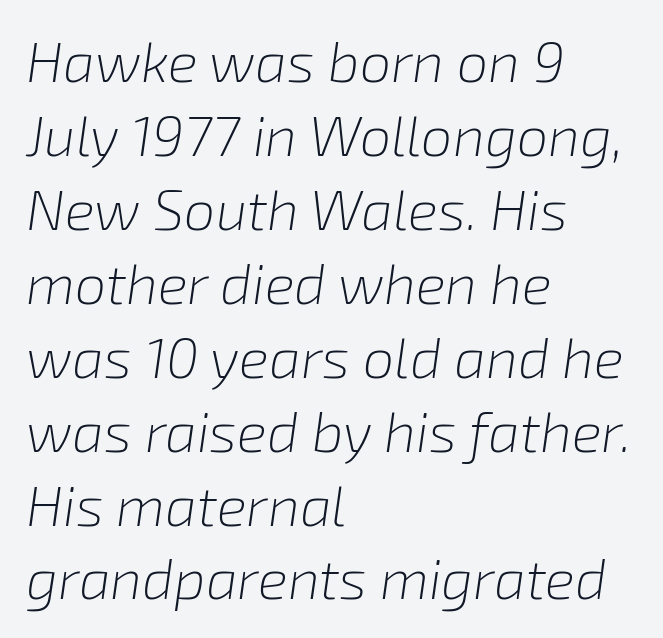
The image shows 56 px light type, italic (leaning right); set left-aligned, normal line spacing (1.32x), normal letter spacing, not underlined; low stroke contrast and a medium x-height.
